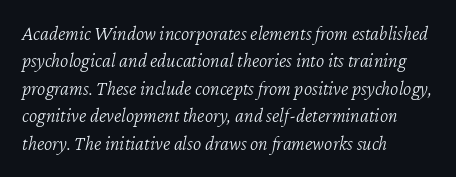
{"italic": "yes", "lean": "right", "slant_degrees": 12, "bold": "no", "underline": "no", "align": "left", "line_spacing": "normal", "line_spacing_ratio": 1.37, "letter_spacing": "normal", "letter_spacing_em": 0.0, "glyph_px": 20}
